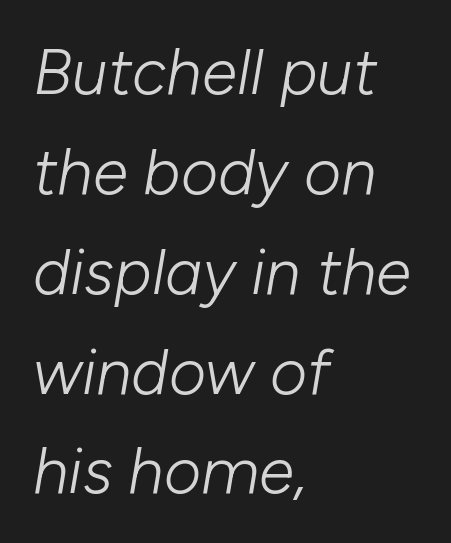
Q: Is the text bold? A: No.
Q: Is the text italic (slanted)? A: Yes, it leans right by about 10 degrees.
Q: Is the text underlined? A: No.
Q: How is the paragraph aligned? A: Left-aligned.
Q: Is the spacing between letters normal or unusually wide? A: Normal.
Q: Is the spacing between lines tight, normal or loose? A: Normal.
Q: Width (condensed, normal, or wide)? A: Normal.
Q: Stroke contrast? A: Low.
Q: x-height? A: Medium.
Q: Monospaced? A: No.
